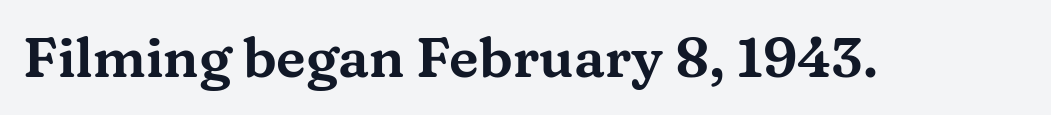
Q: Is the text italic (slanted)? A: No, it is upright.
Q: Is the typeface a serif or a sans-serif typeface? A: Serif.
Q: Is the text underlined? A: No.
Q: Is the spacing between letters normal or unusually wide? A: Normal.
Q: Width (condensed, normal, or wide)? A: Wide.
Q: Stroke contrast? A: Medium.
Q: x-height? A: Medium.
Q: Monospaced? A: No.
